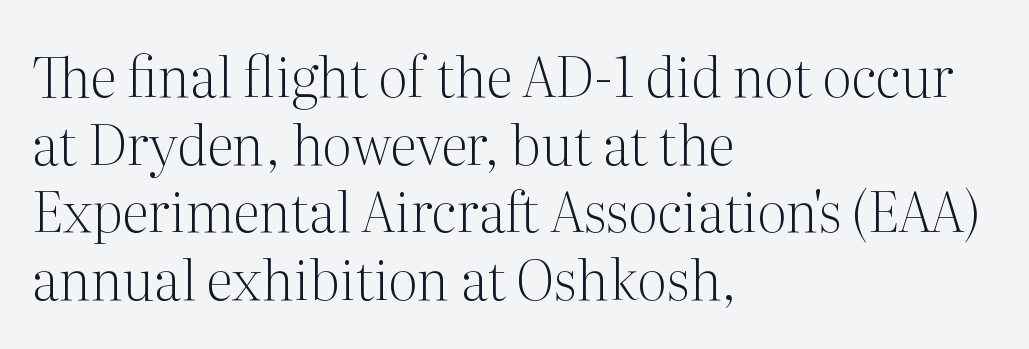
Q: Is the text bold? A: No.
Q: Is the text italic (slanted)? A: No, it is upright.
Q: Is the typeface a serif or a sans-serif typeface? A: Serif.
Q: Is the text underlined? A: No.
Q: How is the paragraph aligned? A: Left-aligned.
Q: Is the spacing between letters normal or unusually wide? A: Normal.
Q: Width (condensed, normal, or wide)? A: Normal.
Q: Stroke contrast? A: Medium.
Q: x-height? A: Medium.
Q: Monospaced? A: No.
